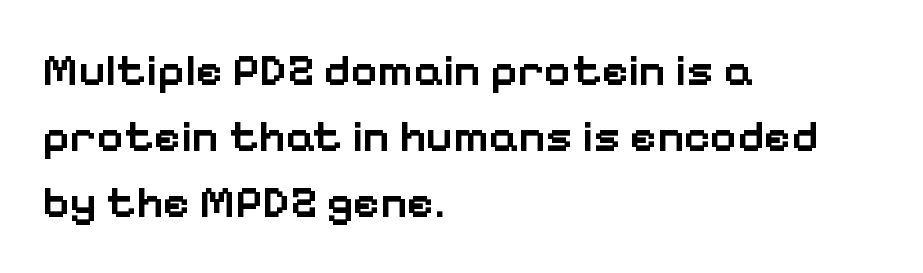
{"serif": "no", "italic": "no", "bold": "semi", "weight": "semibold", "width": "normal", "stroke_contrast": "low", "x_height": "medium", "monospaced": "no", "underline": "no", "align": "left", "line_spacing": "normal", "line_spacing_ratio": 1.44, "letter_spacing": "normal", "letter_spacing_em": 0.0, "glyph_px": 46}
